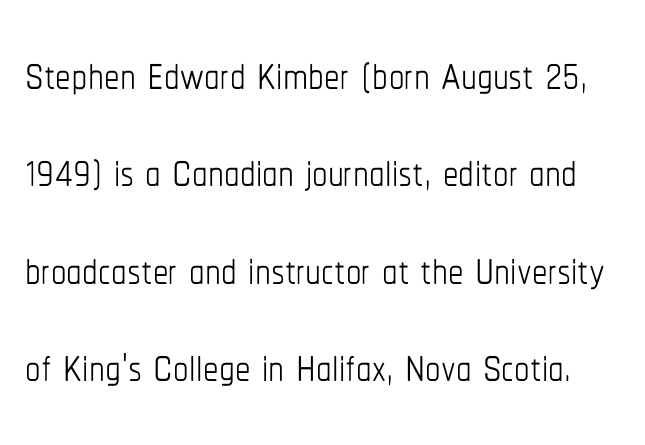
Stems here are at most as thick as an everyday book face. Check under the words: just untouched page. In terms of posture, this sample is upright. Inter-character spacing is left at the font's built-in metrics.
